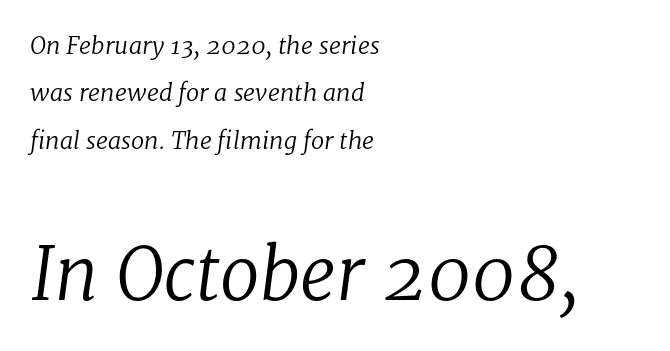
The image shows 72 px regular-weight serif type, italic (leaning right); set left-aligned, loose line spacing (1.97x), normal letter spacing, not underlined; the second (bottom) block is 3.0x larger; low stroke contrast and a medium x-height.
